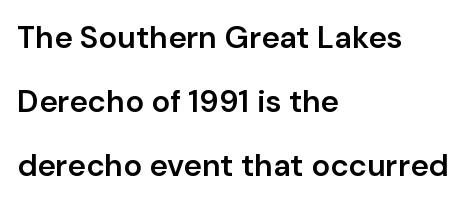
Q: Is the text bold? A: Semi-bold.
Q: Is the text italic (slanted)? A: No, it is upright.
Q: Is the typeface a serif or a sans-serif typeface? A: Sans-serif.
Q: Is the text underlined? A: No.
Q: How is the paragraph aligned? A: Left-aligned.
Q: Is the spacing between letters normal or unusually wide? A: Normal.
Q: Is the spacing between lines tight, normal or loose? A: Loose.
Q: Width (condensed, normal, or wide)? A: Normal.
Q: Stroke contrast? A: Low.
Q: x-height? A: Medium.
Q: Monospaced? A: No.
